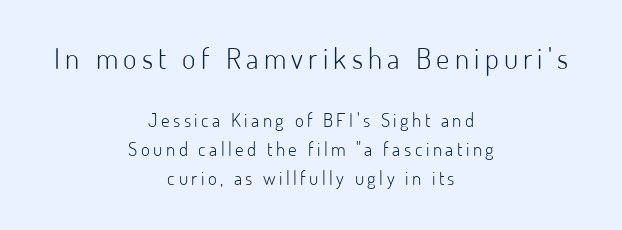
Interline gaps are of average width in this sample. A student would notice the top passage is typeset larger than what follows. Is the type heavy? It reads as light-to-regular instead. Quick note: not italic, upright. The face used here is proportionally spaced, like ordinary book or web type. Caption: multi-line text, centered on the measure.
